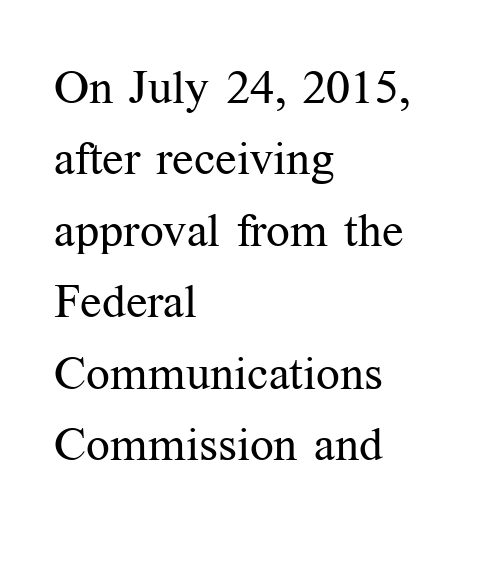
{"serif": "yes", "italic": "no", "bold": "no", "weight": "regular", "width": "normal", "stroke_contrast": "medium", "x_height": "medium", "monospaced": "no", "underline": "no", "align": "left", "line_spacing": "normal", "line_spacing_ratio": 1.52, "letter_spacing": "normal", "letter_spacing_em": 0.0, "glyph_px": 47}
